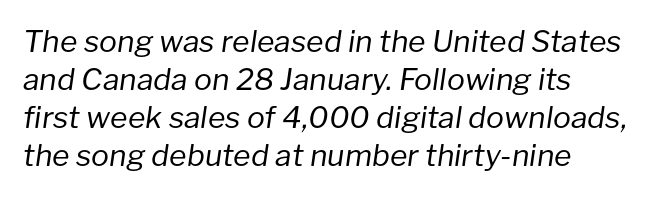
{"italic": "yes", "lean": "right", "slant_degrees": 8, "bold": "no", "weight": "regular", "width": "normal", "stroke_contrast": "low", "x_height": "medium", "monospaced": "no", "underline": "no", "line_spacing": "normal", "line_spacing_ratio": 1.27, "letter_spacing": "normal", "letter_spacing_em": 0.0, "glyph_px": 30}
